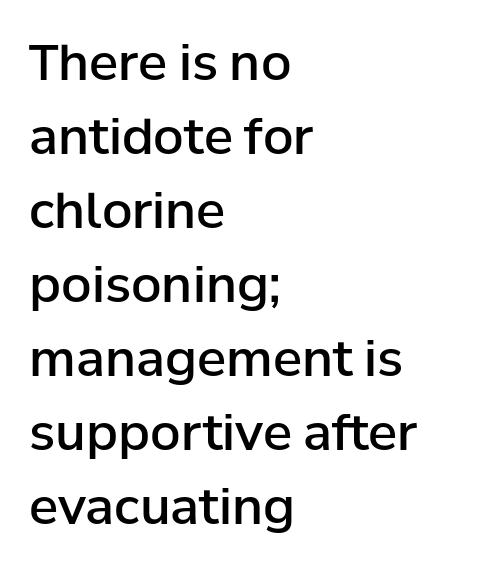
{"serif": "no", "italic": "no", "bold": "semi", "weight": "semibold", "width": "normal", "stroke_contrast": "low", "x_height": "medium", "monospaced": "no", "underline": "no", "align": "left", "line_spacing": "normal", "line_spacing_ratio": 1.51, "letter_spacing": "normal", "letter_spacing_em": 0.0, "glyph_px": 49}
